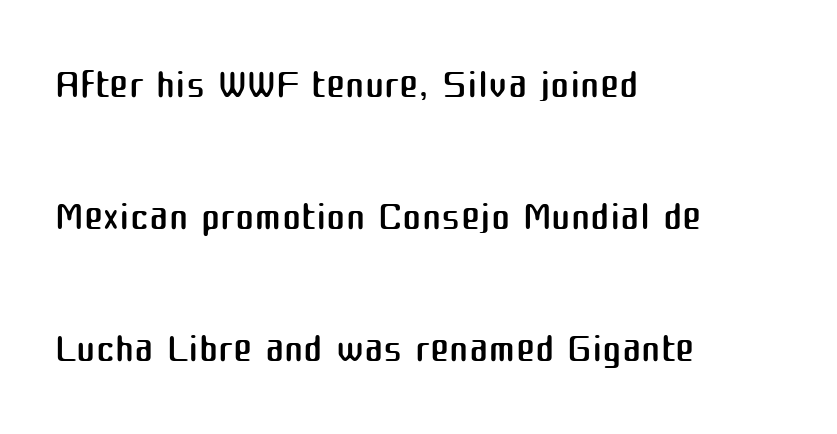
You could not count columns in this text — the font is proportionally spaced. No chunkiness to these letters — they're not bold. The paragraph has a hard left edge and a soft right edge. It's the straight-up-and-down kind of type.
